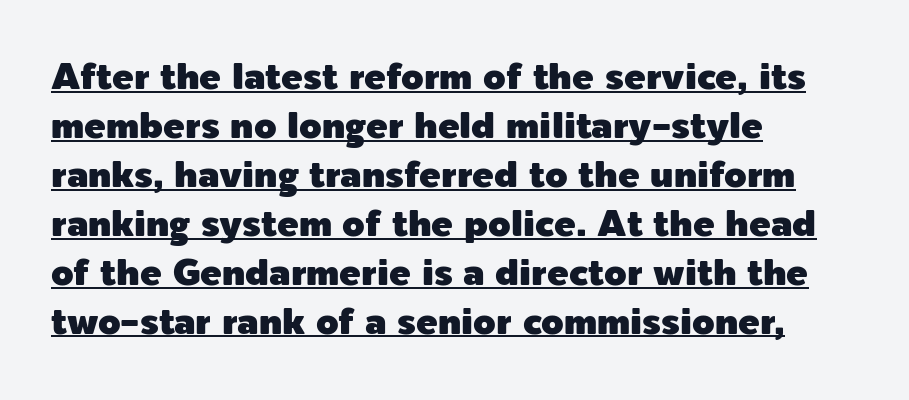
Ordinary non-slanted type is in use. The typesetter chose a ragged-right arrangement here. Here the designer chose a conventional face with non-uniform glyph widths. The passage shown is typeset with a sans-serif family. Is there much room between lines? A standard amount, neither cramped nor airy.
